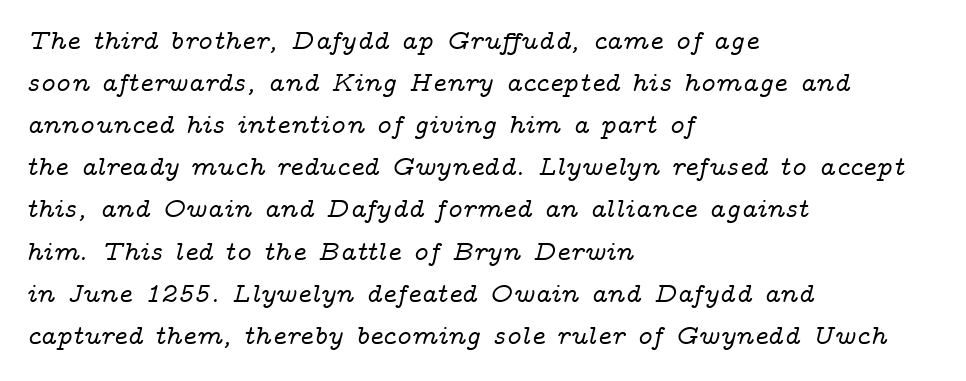
The image shows 27 px text type, italic (leaning right); set left-aligned, normal line spacing (1.56x), normal letter spacing, not underlined.
